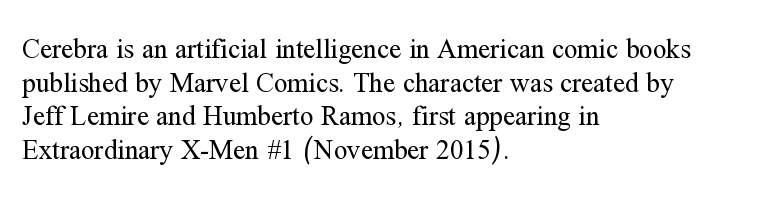
{"italic": "no", "bold": "no", "underline": "no", "align": "left", "line_spacing": "normal", "line_spacing_ratio": 1.25, "letter_spacing": "normal", "letter_spacing_em": 0.0, "glyph_px": 27}
